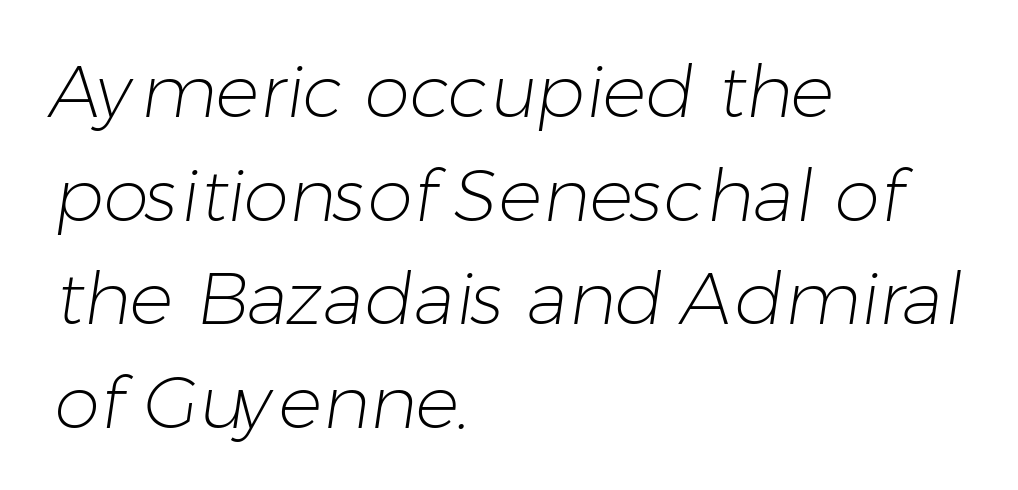
{"serif": "no", "bold": "no", "weight": "light", "width": "normal", "stroke_contrast": "low", "x_height": "medium", "monospaced": "no", "underline": "no", "align": "left", "line_spacing": "normal", "line_spacing_ratio": 1.42, "letter_spacing": "normal", "letter_spacing_em": 0.0, "glyph_px": 73}
